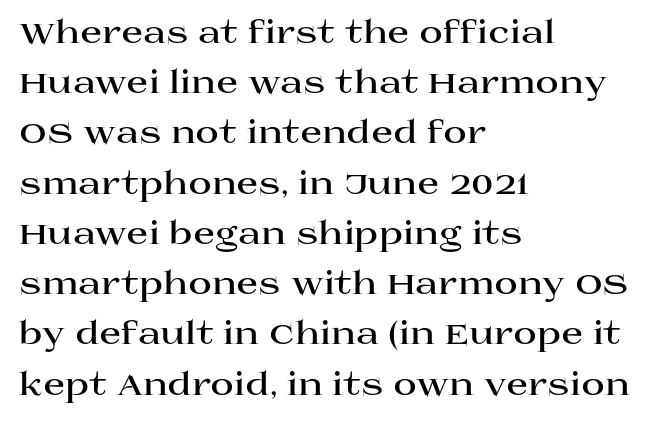
The designer went with a serif here, giving each stem small feet. Words appear dense and cohesive because spacing is normal. The axis of the letterforms is exactly vertical. Line spacing here is normal. How heavy is the stroke? Heavy — this is a bold.
